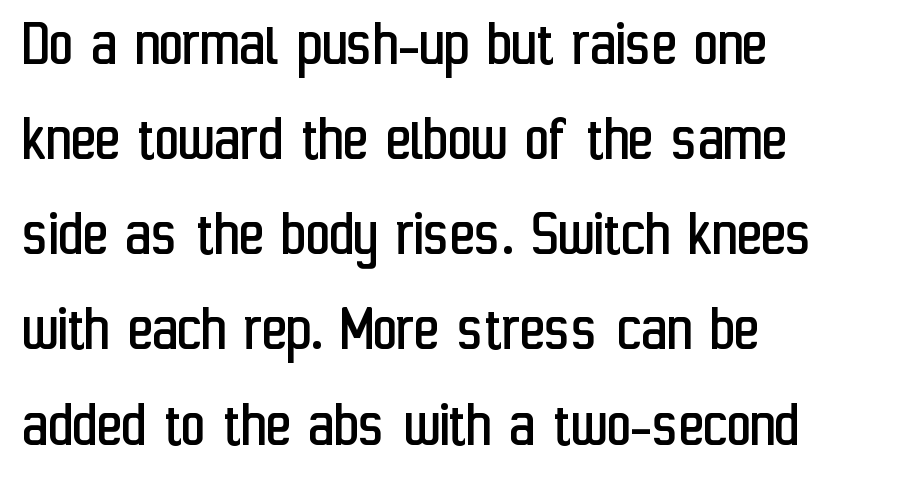
{"serif": "no", "italic": "no", "bold": "no", "weight": "regular", "width": "condensed", "stroke_contrast": "low", "x_height": "medium", "monospaced": "no", "underline": "no", "align": "left", "line_spacing": "normal", "line_spacing_ratio": 1.42, "letter_spacing": "normal", "letter_spacing_em": 0.0, "glyph_px": 67}
